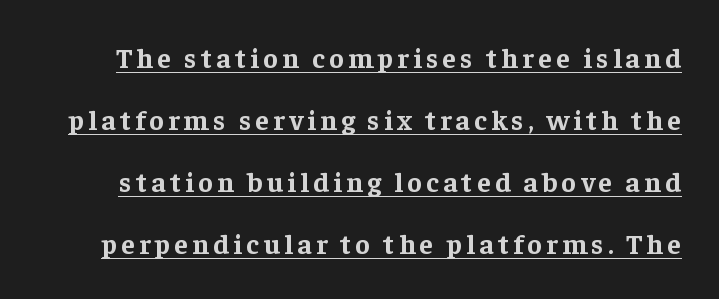
The image shows 28 px bold serif type, upright; set loose line spacing (2.21x), underlined; low stroke contrast and a medium x-height.
